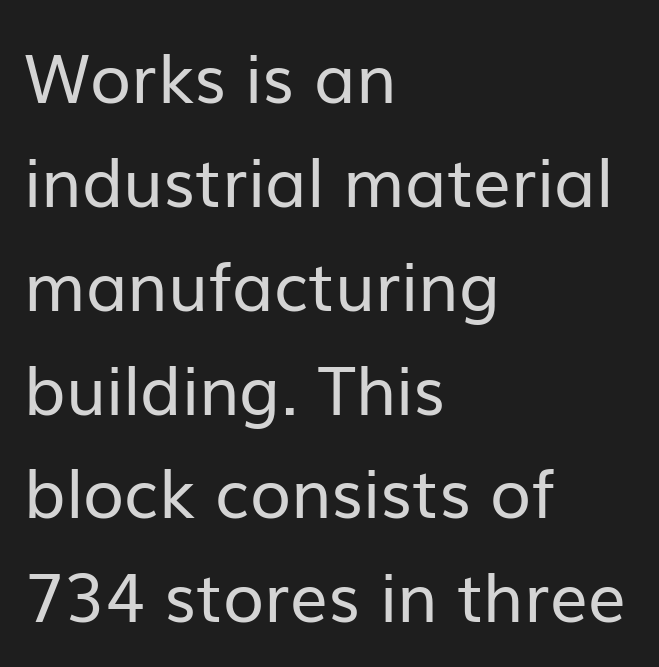
Q: Is the text bold? A: No.
Q: Is the text italic (slanted)? A: No, it is upright.
Q: Is the typeface a serif or a sans-serif typeface? A: Sans-serif.
Q: Is the text underlined? A: No.
Q: How is the paragraph aligned? A: Left-aligned.
Q: Is the spacing between letters normal or unusually wide? A: Normal.
Q: Is the spacing between lines tight, normal or loose? A: Normal.
Q: Width (condensed, normal, or wide)? A: Normal.
Q: Stroke contrast? A: Low.
Q: x-height? A: Medium.
Q: Monospaced? A: No.
